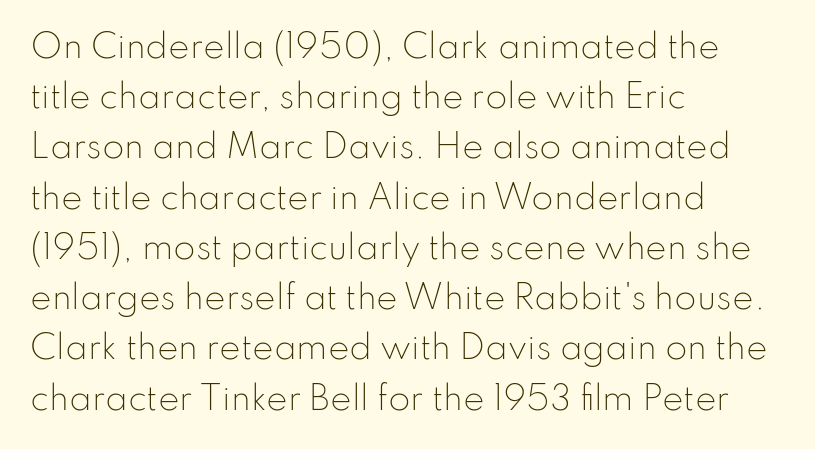
{"serif": "no", "italic": "no", "bold": "no", "weight": "light", "width": "normal", "stroke_contrast": "low", "x_height": "small", "monospaced": "no", "underline": "no", "align": "left", "line_spacing": "normal", "line_spacing_ratio": 1.57, "letter_spacing": "normal", "letter_spacing_em": 0.0, "glyph_px": 32}
